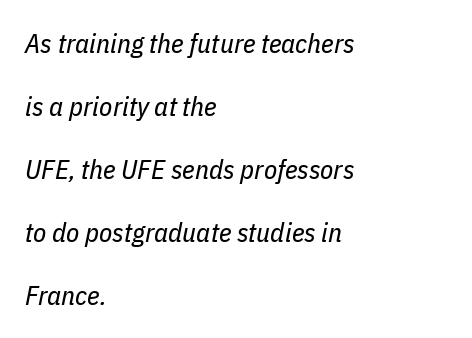
{"italic": "yes", "lean": "right", "slant_degrees": 11, "bold": "no", "underline": "no", "align": "left", "line_spacing": "loose", "line_spacing_ratio": 2.33, "letter_spacing": "normal", "letter_spacing_em": 0.0, "glyph_px": 27}
